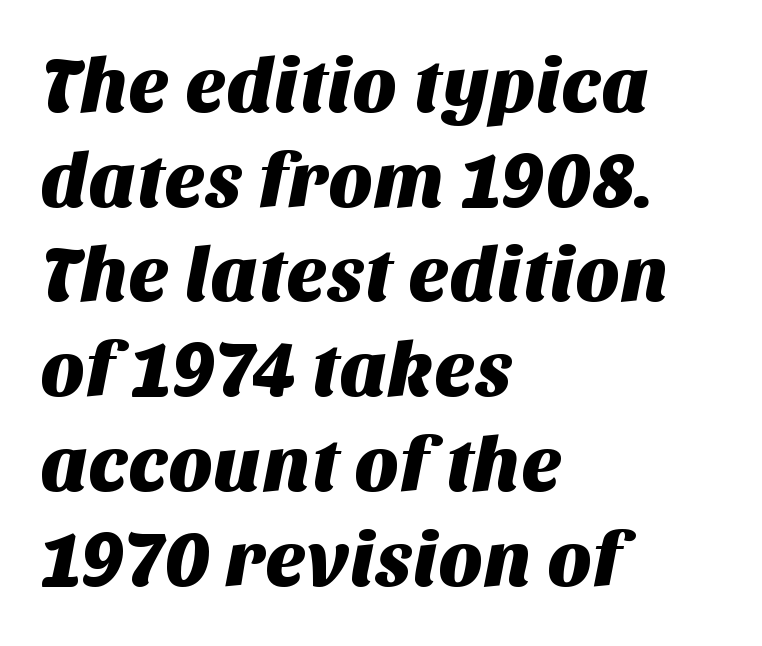
{"serif": "no", "width": "normal", "stroke_contrast": "medium", "x_height": "large", "monospaced": "no", "underline": "no", "align": "left", "line_spacing_ratio": 1.23, "letter_spacing": "normal", "letter_spacing_em": 0.0, "glyph_px": 77}
